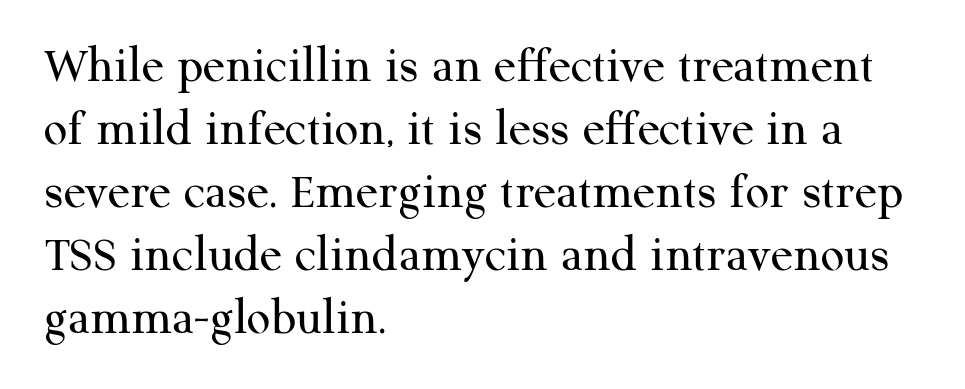
Q: Is the text bold? A: No.
Q: Is the text italic (slanted)? A: No, it is upright.
Q: Is the typeface a serif or a sans-serif typeface? A: Serif.
Q: Is the text underlined? A: No.
Q: How is the paragraph aligned? A: Left-aligned.
Q: Is the spacing between letters normal or unusually wide? A: Normal.
Q: Width (condensed, normal, or wide)? A: Normal.
Q: Stroke contrast? A: Medium.
Q: x-height? A: Medium.
Q: Monospaced? A: No.
